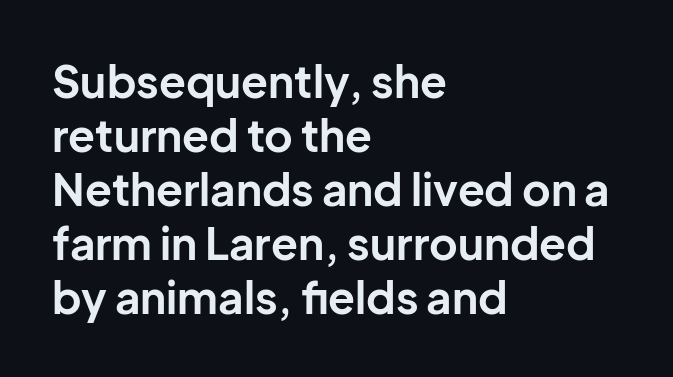
Q: Is the text bold? A: Yes.
Q: Is the text italic (slanted)? A: No, it is upright.
Q: Is the typeface a serif or a sans-serif typeface? A: Sans-serif.
Q: Is the text underlined? A: No.
Q: How is the paragraph aligned? A: Left-aligned.
Q: Is the spacing between letters normal or unusually wide? A: Normal.
Q: Width (condensed, normal, or wide)? A: Normal.
Q: Stroke contrast? A: Low.
Q: x-height? A: Medium.
Q: Monospaced? A: No.
